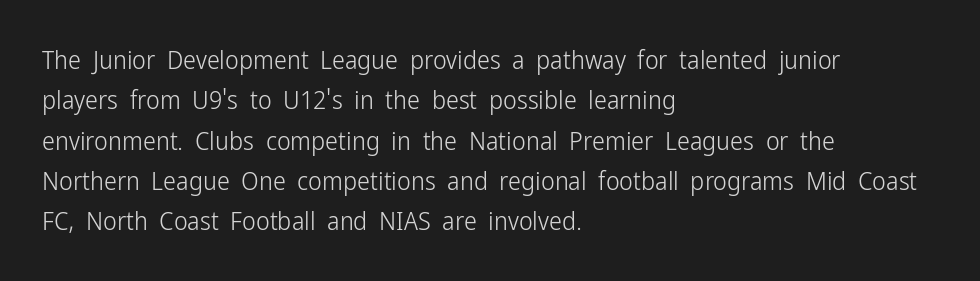
Q: Is the text bold? A: No.
Q: Is the text italic (slanted)? A: No, it is upright.
Q: Is the text underlined? A: No.
Q: How is the paragraph aligned? A: Left-aligned.
Q: Is the spacing between letters normal or unusually wide? A: Normal.
Q: Is the spacing between lines tight, normal or loose? A: Normal.
